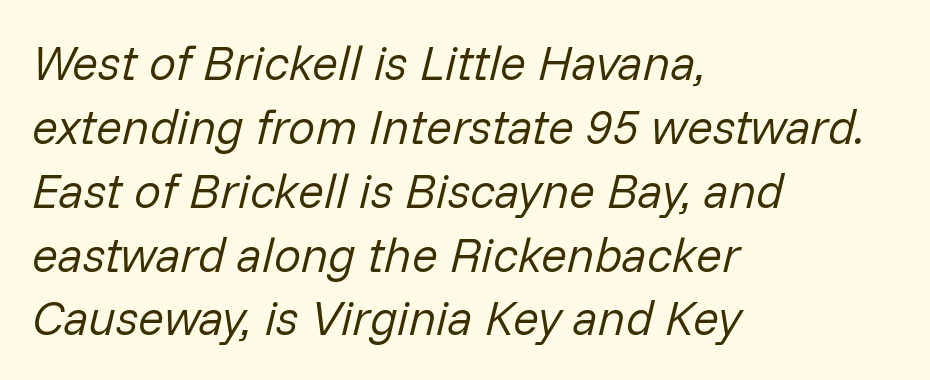
{"italic": "yes", "lean": "right", "slant_degrees": 14, "bold": "no", "weight": "regular", "width": "normal", "stroke_contrast": "low", "x_height": "medium", "monospaced": "no", "underline": "no", "align": "left", "line_spacing": "normal", "line_spacing_ratio": 1.33, "letter_spacing": "normal", "letter_spacing_em": 0.0, "glyph_px": 48}
